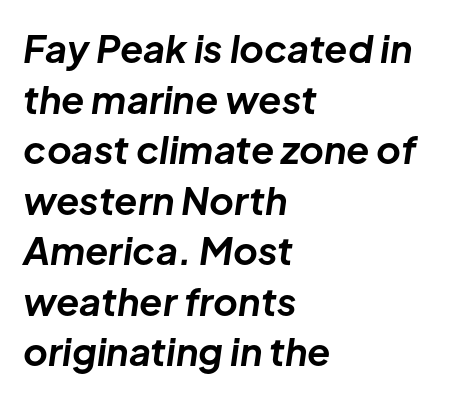
Q: Is the text bold? A: Yes.
Q: Is the text italic (slanted)? A: Yes, it leans right by about 8 degrees.
Q: Is the text underlined? A: No.
Q: How is the paragraph aligned? A: Left-aligned.
Q: Is the spacing between letters normal or unusually wide? A: Normal.
Q: Is the spacing between lines tight, normal or loose? A: Normal.
Q: Width (condensed, normal, or wide)? A: Normal.
Q: Stroke contrast? A: Low.
Q: x-height? A: Medium.
Q: Monospaced? A: No.
